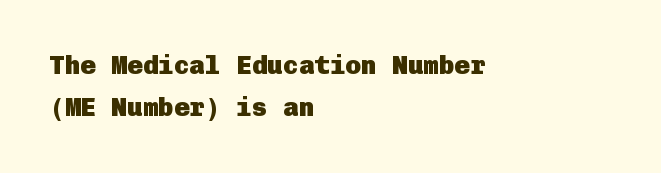
Q: Is the text bold? A: Yes.
Q: Is the text italic (slanted)? A: No, it is upright.
Q: Is the text underlined? A: No.
Q: How is the paragraph aligned? A: Left-aligned.
Q: Is the spacing between letters normal or unusually wide? A: Normal.
Q: Is the spacing between lines tight, normal or loose? A: Normal.
